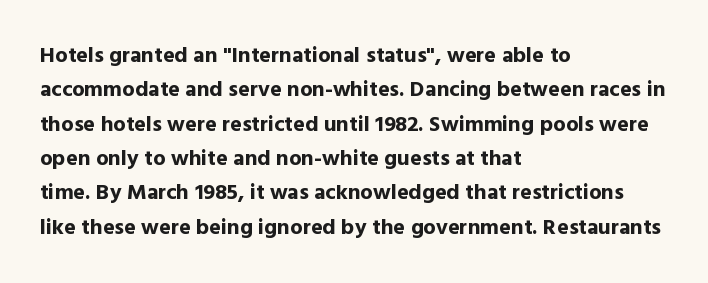
The image shows 22 px bold type, upright; set left-aligned, normal line spacing (1.56x), normal letter spacing, not underlined.
